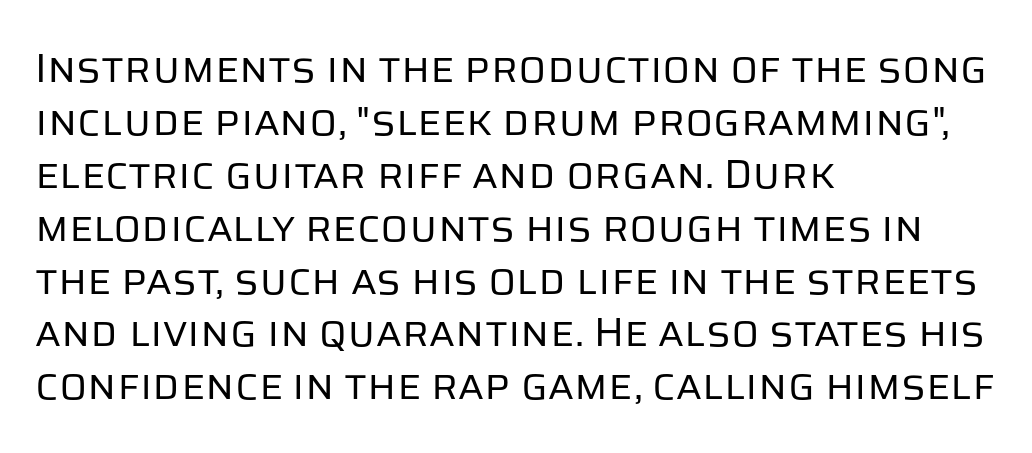
The image shows 41 px regular-weight sans-serif type, upright; set left-aligned, normal line spacing (1.29x), normal letter spacing, not underlined; low stroke contrast and a large x-height.
